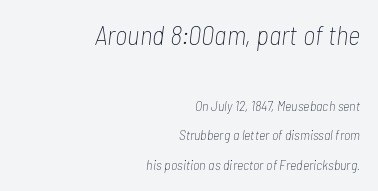
Q: Is the text bold? A: No.
Q: Is the text italic (slanted)? A: Yes, it leans right by about 7 degrees.
Q: Is the text underlined? A: No.
Q: How is the paragraph aligned? A: Right-aligned.
Q: Is the spacing between letters normal or unusually wide? A: Normal.
Q: Is the spacing between lines tight, normal or loose? A: Loose.
Q: Which block of text is set in a larger size, the first (top) or the second (bottom)? A: The first (top) one.
